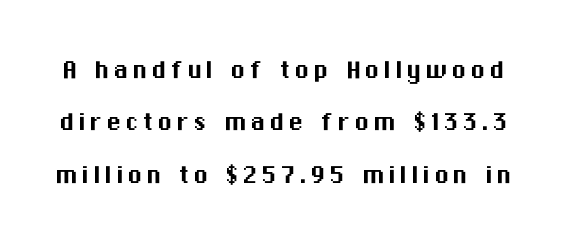
The image shows 30 px sans-serif type, upright; set line spacing 1.75x, not underlined; medium stroke contrast and a medium x-height.
